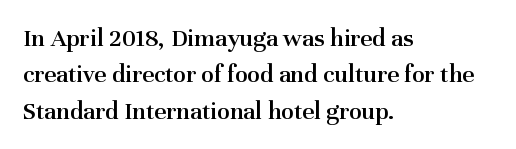
{"italic": "no", "bold": "semi", "underline": "no", "align": "left", "line_spacing": "normal", "line_spacing_ratio": 1.4, "letter_spacing": "normal", "letter_spacing_em": 0.0, "glyph_px": 26}
